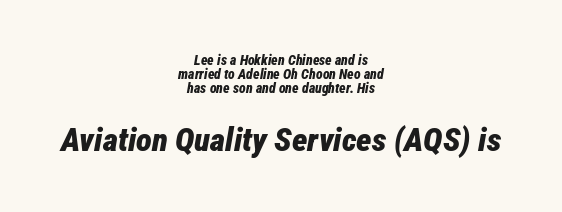
{"italic": "yes", "lean": "right", "slant_degrees": 12, "bold": "yes", "weight": "bold", "width": "condensed", "stroke_contrast": "low", "x_height": "medium", "monospaced": "no", "underline": "no", "align": "center", "line_spacing": "tight", "line_spacing_ratio": 0.99, "letter_spacing": "normal", "letter_spacing_em": 0.0, "larger_block": "second", "size_ratio": 2.36, "glyph_px": 33}
